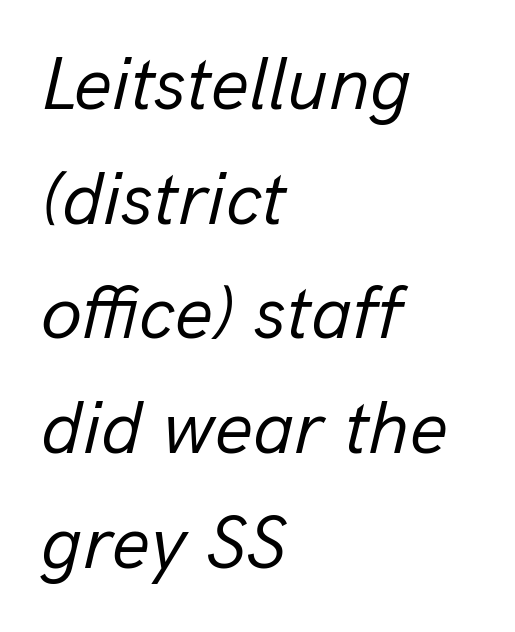
Q: Is the text bold? A: No.
Q: Is the text italic (slanted)? A: Yes, it leans right by about 13 degrees.
Q: Is the text underlined? A: No.
Q: How is the paragraph aligned? A: Left-aligned.
Q: Is the spacing between letters normal or unusually wide? A: Normal.
Q: Is the spacing between lines tight, normal or loose? A: Normal.
Q: Width (condensed, normal, or wide)? A: Normal.
Q: Stroke contrast? A: Low.
Q: x-height? A: Medium.
Q: Monospaced? A: No.
